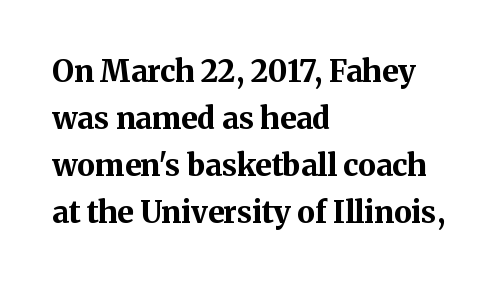
Bare-footed words on every line. The rendering uses natural spacing where letterforms have individual widths. Stroke thickness is high; the sample reads as a true bold. The lines are quadded left. Each new line begins a customary step beneath the previous one.
